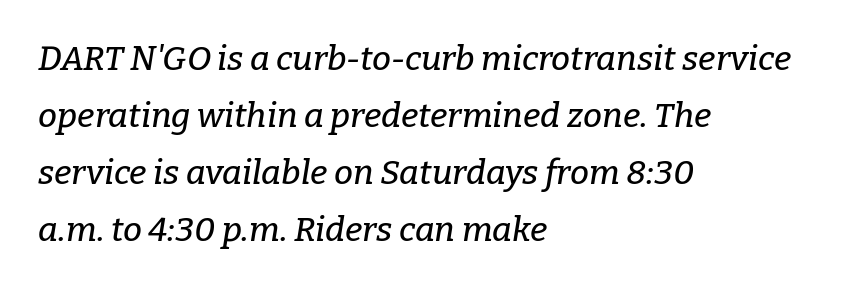
Serifs: yes, visible at the terminals of the letterforms. The rendering applies a slant to the glyphs. The lines in this sample share a left origin and differ only in where they stop. Proportional: the letters do not fall into vertical columns.
